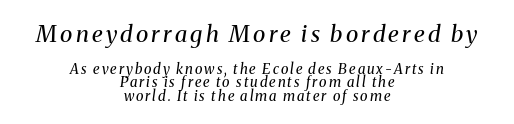
{"italic": "yes", "lean": "right", "slant_degrees": 8, "bold": "no", "underline": "no", "align": "center", "line_spacing": "tight", "line_spacing_ratio": 0.97, "larger_block": "first", "size_ratio": 1.64, "glyph_px": 23}
